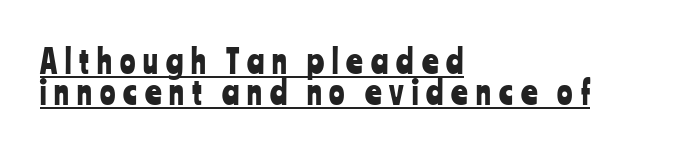
Which margin do the lines hug? The left one — the right edge is uneven. Style check: upright. Inter-character spacing is expanded well beyond the font's built-in metrics. Compared with undecorated copy, this sample adds a rule below the words. Check where the strokes stop: nothing finishes them off — pure sans.
